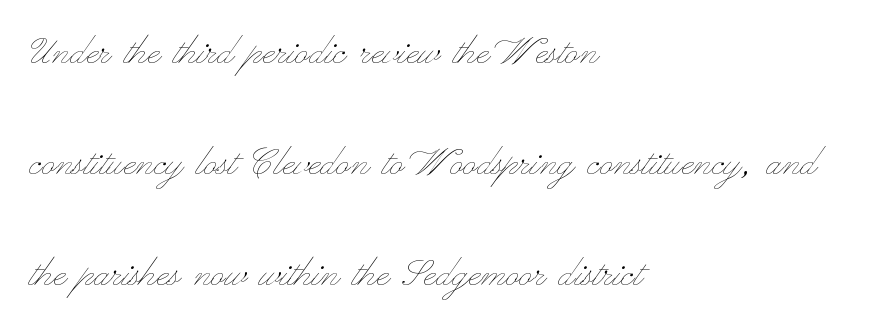
Look at the tracking — it's just the regular setting, nothing added. Letters have the restrained weight of plain body copy at most. Descender tails drop into unmarked territory.
